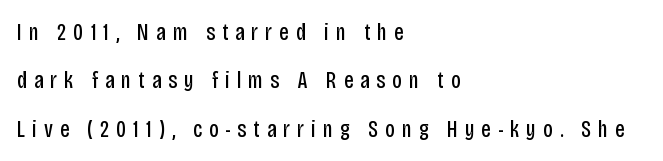
Q: Is the text bold? A: No.
Q: Is the text italic (slanted)? A: No, it is upright.
Q: Is the text underlined? A: No.
Q: How is the paragraph aligned? A: Left-aligned.
Q: Is the spacing between letters normal or unusually wide? A: Unusually wide.
Q: Is the spacing between lines tight, normal or loose? A: Loose.
